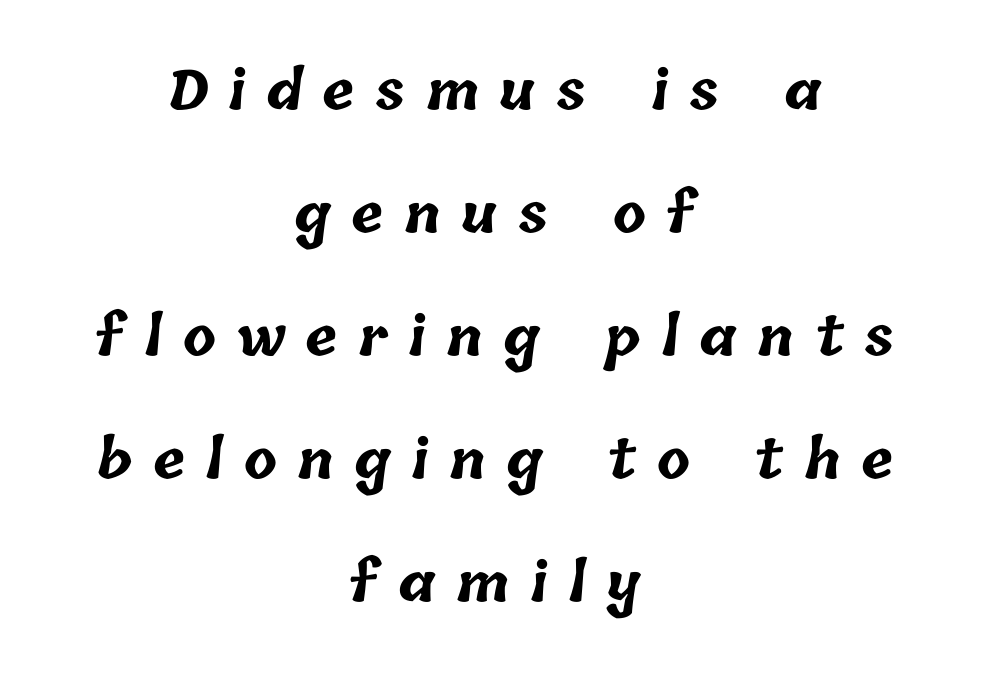
Q: Is the text bold? A: Yes.
Q: Is the text underlined? A: No.
Q: How is the paragraph aligned? A: Centered.
Q: Is the spacing between letters normal or unusually wide? A: Unusually wide.
Q: Is the spacing between lines tight, normal or loose? A: Loose.
Q: Width (condensed, normal, or wide)? A: Normal.
Q: Stroke contrast? A: Low.
Q: x-height? A: Medium.
Q: Monospaced? A: No.
